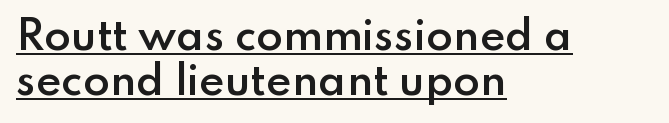
The strokes are fattened partway — semibold, not bold. You could not count columns in this text — the font is proportionally spaced. This rendering features underlined lettering. The axis of the letterforms is exactly vertical. What stands out about the letter spacing? Nothing — it is the standard amount. Reading down the block, your eye returns to a fixed left position each line.
